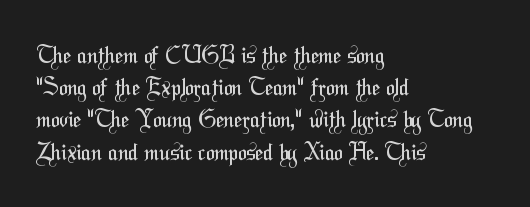
The line-height multiplier appears to be the usual default. The line texture is even and compact thanks to regular tracking. Compared with a typical body face, this is equally light or lighter still. The setting favours the left margin, as ordinary paragraphs usually do. The specimen omits any rule beneath the text block's lines.
